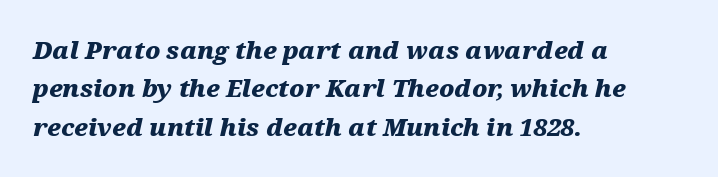
{"italic": "yes", "lean": "right", "slant_degrees": 12, "bold": "yes", "underline": "no", "align": "left", "line_spacing": "normal", "line_spacing_ratio": 1.6, "letter_spacing": "normal", "letter_spacing_em": 0.0, "glyph_px": 24}
